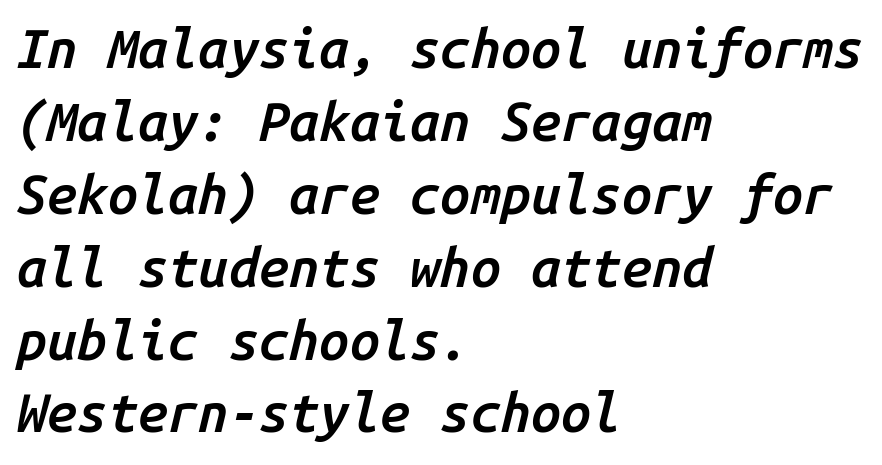
{"italic": "yes", "lean": "right", "slant_degrees": 14, "bold": "semi", "weight": "semibold", "width": "normal", "stroke_contrast": "low", "x_height": "medium", "monospaced": "yes", "underline": "no", "align": "left", "line_spacing": "normal", "line_spacing_ratio": 1.35, "letter_spacing": "normal", "letter_spacing_em": 0.0, "glyph_px": 54}
